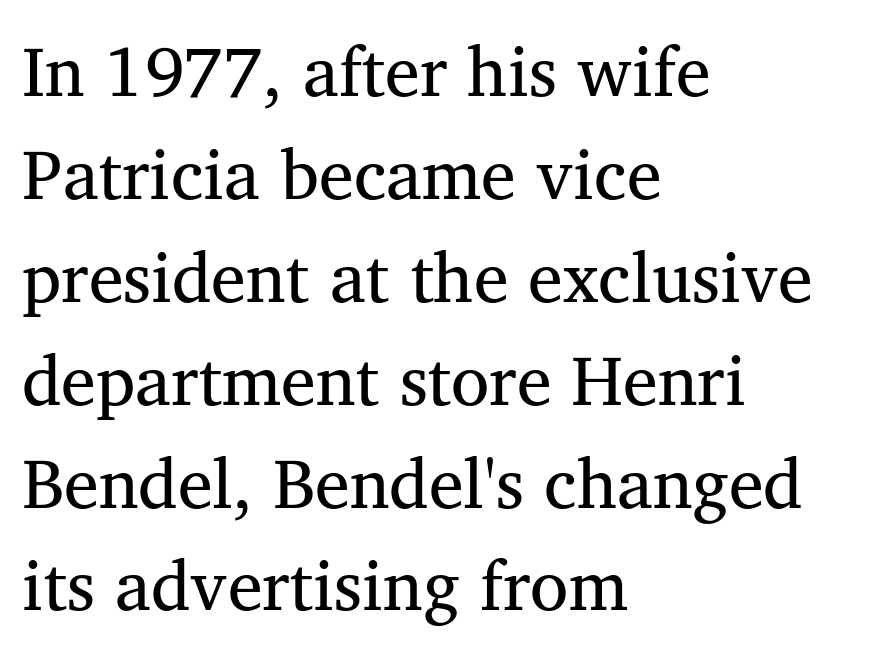
The image shows 70 px regular-weight serif type, upright; set left-aligned, normal line spacing (1.47x), normal letter spacing, not underlined; medium stroke contrast and a medium x-height.
